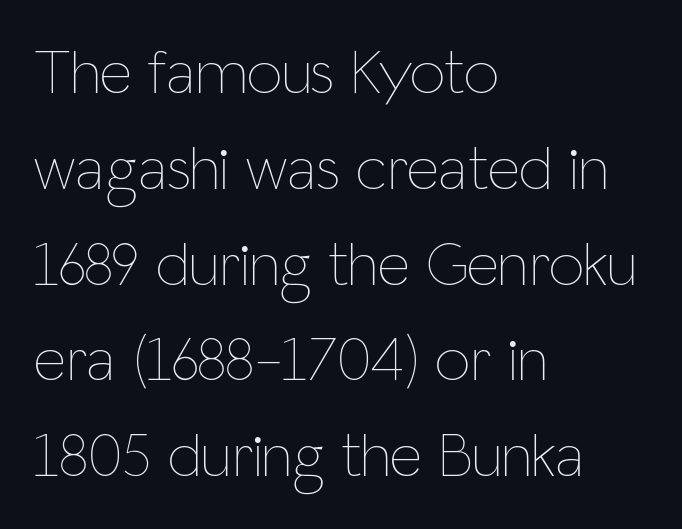
{"italic": "no", "bold": "no", "weight": "thin", "width": "condensed", "stroke_contrast": "low", "x_height": "medium", "monospaced": "no", "underline": "no", "align": "left", "line_spacing": "normal", "line_spacing_ratio": 1.52, "letter_spacing": "normal", "letter_spacing_em": 0.0, "glyph_px": 63}
